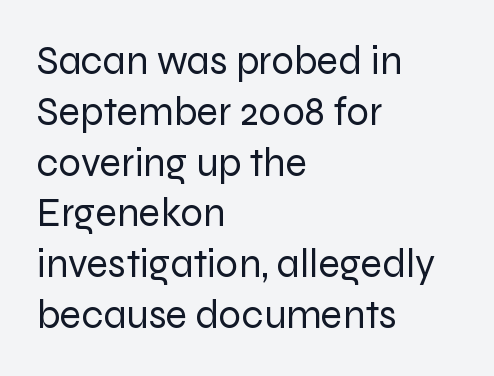
Q: Is the text bold? A: No.
Q: Is the text italic (slanted)? A: No, it is upright.
Q: Is the typeface a serif or a sans-serif typeface? A: Sans-serif.
Q: Is the text underlined? A: No.
Q: How is the paragraph aligned? A: Left-aligned.
Q: Is the spacing between letters normal or unusually wide? A: Normal.
Q: Is the spacing between lines tight, normal or loose? A: Normal.
Q: Width (condensed, normal, or wide)? A: Normal.
Q: Stroke contrast? A: Low.
Q: x-height? A: Medium.
Q: Monospaced? A: No.
